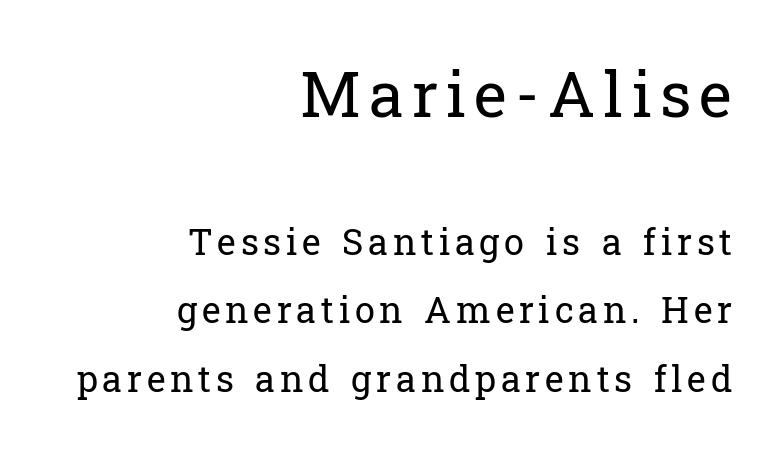
{"serif": "yes", "italic": "no", "bold": "no", "weight": "regular", "width": "normal", "stroke_contrast": "low", "x_height": "medium", "monospaced": "no", "underline": "no", "align": "right", "line_spacing": "loose", "line_spacing_ratio": 1.91, "larger_block": "first", "size_ratio": 1.75, "glyph_px": 63}
